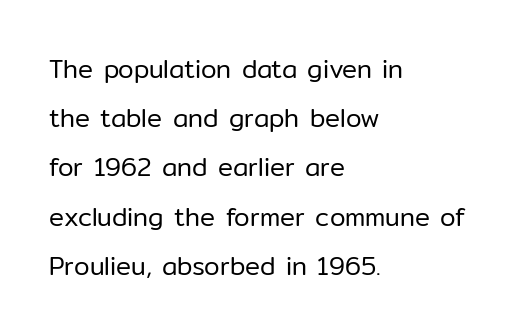
{"italic": "no", "bold": "no", "underline": "no", "align": "left", "line_spacing": "loose", "line_spacing_ratio": 1.97, "letter_spacing": "normal", "letter_spacing_em": 0.0, "glyph_px": 25}
